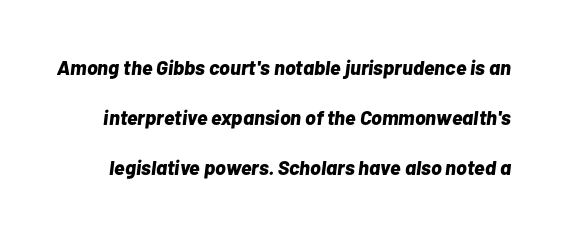
Q: Is the text bold? A: Yes.
Q: Is the text italic (slanted)? A: Yes, it leans right by about 7 degrees.
Q: Is the text underlined? A: No.
Q: Is the spacing between letters normal or unusually wide? A: Normal.
Q: Is the spacing between lines tight, normal or loose? A: Loose.
